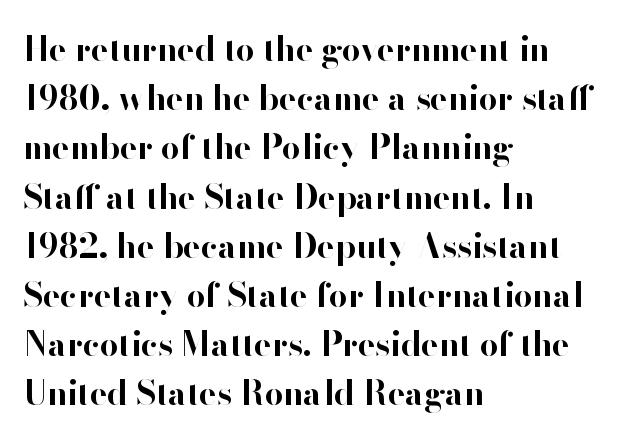
{"serif": "no", "italic": "no", "bold": "yes", "weight": "bold", "width": "normal", "stroke_contrast": "high", "x_height": "small", "monospaced": "no", "underline": "no", "align": "left", "line_spacing": "normal", "line_spacing_ratio": 1.49, "letter_spacing": "normal", "letter_spacing_em": 0.0, "glyph_px": 33}
